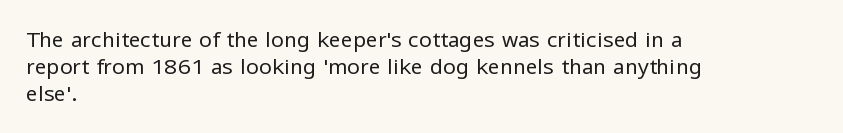
{"italic": "no", "bold": "no", "underline": "no", "align": "left", "line_spacing": "normal", "line_spacing_ratio": 1.29, "letter_spacing": "normal", "letter_spacing_em": 0.0, "glyph_px": 21}
